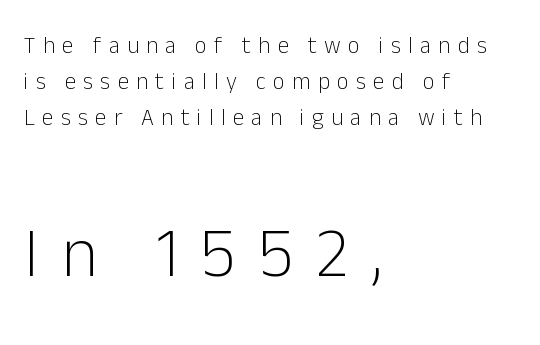
The image shows 70 px light sans-serif type, upright; set left-aligned, normal line spacing (1.57x), unusually wide letter spacing (+0.32 em), not underlined; the second (bottom) block is 3.04x larger; low stroke contrast and a medium x-height.
